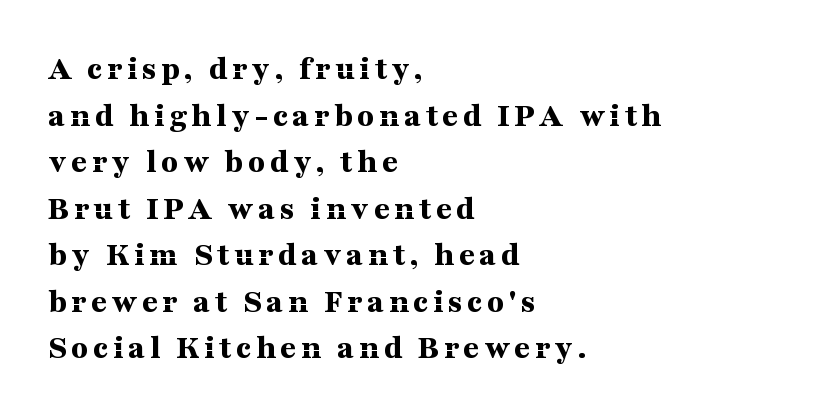
Q: Is the text bold? A: Yes.
Q: Is the text italic (slanted)? A: No, it is upright.
Q: Is the typeface a serif or a sans-serif typeface? A: Serif.
Q: Is the text underlined? A: No.
Q: How is the paragraph aligned? A: Left-aligned.
Q: Is the spacing between lines tight, normal or loose? A: Normal.
Q: Width (condensed, normal, or wide)? A: Wide.
Q: Stroke contrast? A: Medium.
Q: x-height? A: Medium.
Q: Monospaced? A: No.
